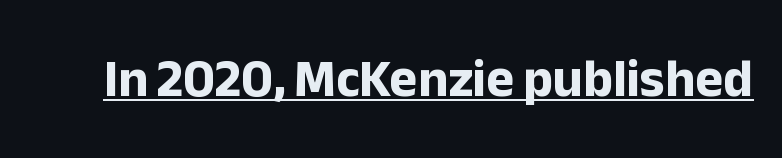
{"serif": "no", "italic": "no", "bold": "yes", "weight": "bold", "width": "normal", "stroke_contrast": "low", "x_height": "medium", "monospaced": "no", "underline": "yes", "letter_spacing": "normal", "letter_spacing_em": 0.0, "glyph_px": 53}
